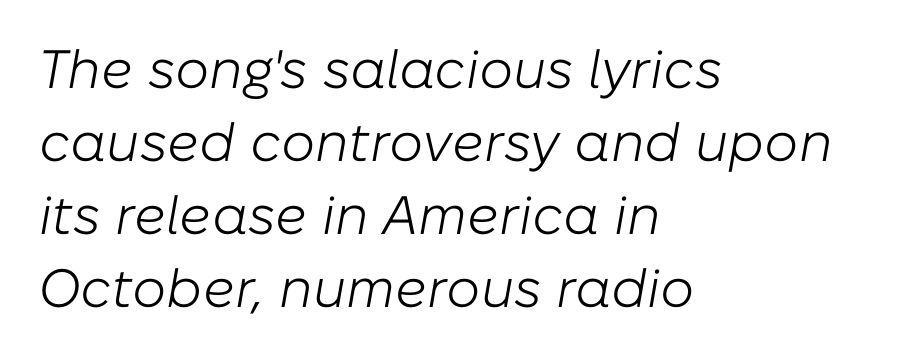
{"italic": "yes", "lean": "right", "slant_degrees": 10, "bold": "no", "weight": "light", "width": "normal", "stroke_contrast": "low", "x_height": "medium", "monospaced": "no", "underline": "no", "align": "left", "line_spacing": "normal", "line_spacing_ratio": 1.35, "letter_spacing": "normal", "letter_spacing_em": 0.0, "glyph_px": 54}
